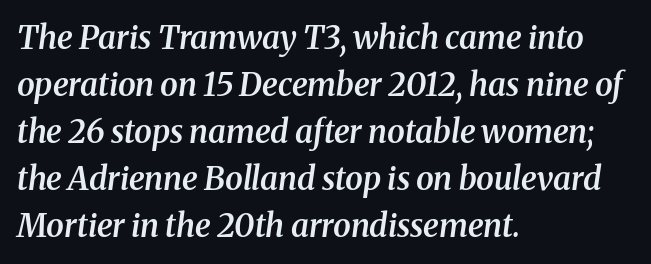
The image shows 32 px semibold serif type, italic (leaning right); set left-aligned, normal line spacing (1.47x), normal letter spacing, not underlined; medium stroke contrast and a medium x-height.
